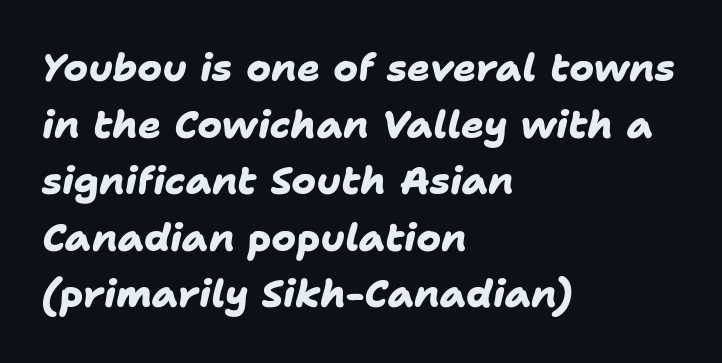
Q: Is the text bold? A: Yes.
Q: Is the typeface a serif or a sans-serif typeface? A: Sans-serif.
Q: Is the text underlined? A: No.
Q: How is the paragraph aligned? A: Left-aligned.
Q: Is the spacing between letters normal or unusually wide? A: Normal.
Q: Is the spacing between lines tight, normal or loose? A: Normal.
Q: Width (condensed, normal, or wide)? A: Normal.
Q: Stroke contrast? A: Low.
Q: x-height? A: Medium.
Q: Monospaced? A: No.
